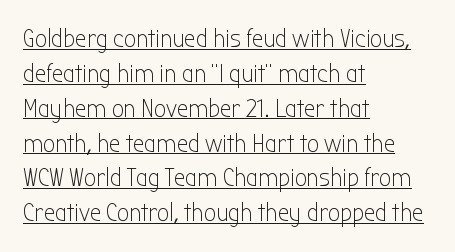
Q: Is the text bold? A: No.
Q: Is the text italic (slanted)? A: No, it is upright.
Q: Is the text underlined? A: Yes.
Q: How is the paragraph aligned? A: Left-aligned.
Q: Is the spacing between letters normal or unusually wide? A: Normal.
Q: Is the spacing between lines tight, normal or loose? A: Normal.
